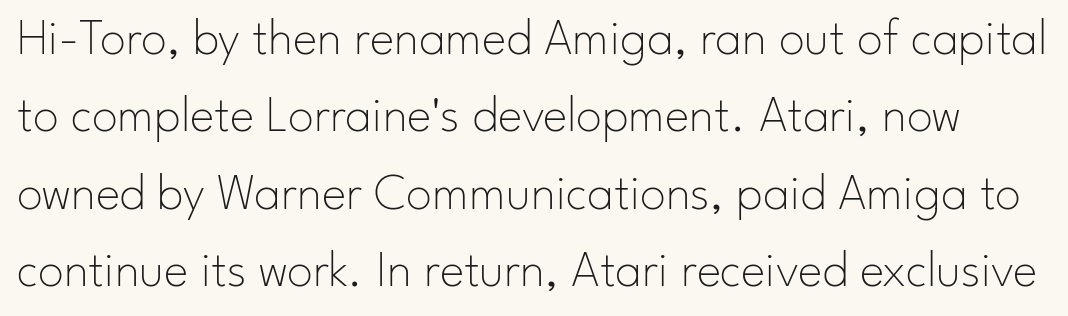
The image shows 52 px thin sans-serif type, upright; set normal line spacing (1.49x), normal letter spacing, not underlined; low stroke contrast and a small x-height.
